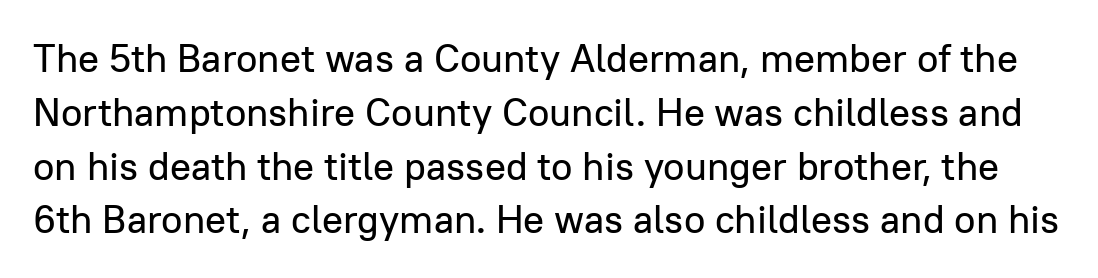
The image shows 39 px sans-serif type, upright; set normal line spacing (1.38x), normal letter spacing, not underlined; low stroke contrast and a medium x-height.
